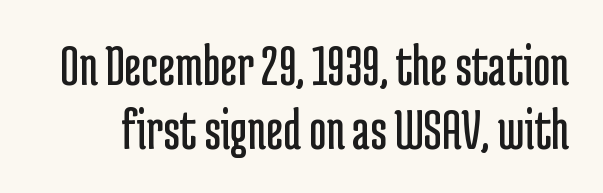
{"serif": "no", "italic": "no", "bold": "no", "weight": "regular", "width": "condensed", "stroke_contrast": "low", "x_height": "medium", "monospaced": "no", "underline": "no", "line_spacing": "tight", "line_spacing_ratio": 1.06, "letter_spacing": "normal", "letter_spacing_em": 0.0, "glyph_px": 60}
